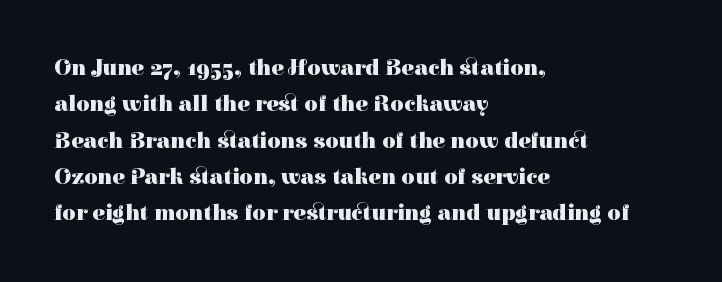
The text block is weighted toward the left margin, trailing off unevenly rightward. These lines carry a lot of weight — the face is fully bold. The letters stand upright; this is a roman face. Each row of text sits above clean, open space. This rendering leaves character spacing at its baseline value.
